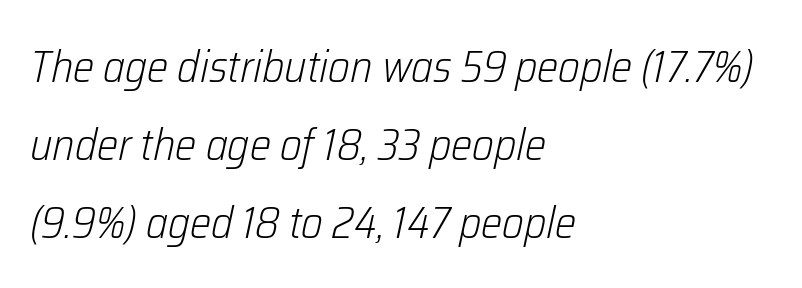
The image shows 45 px light, condensed type, italic (leaning right); set left-aligned, line spacing 1.73x, normal letter spacing, not underlined; low stroke contrast and a medium x-height.
